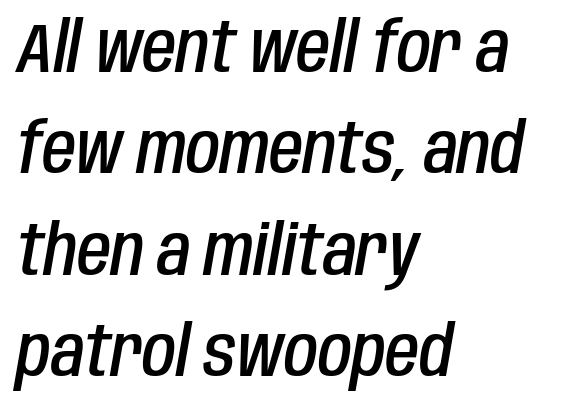
Q: Is the text bold? A: Semi-bold.
Q: Is the text italic (slanted)? A: Yes, it leans right by about 10 degrees.
Q: Is the text underlined? A: No.
Q: How is the paragraph aligned? A: Left-aligned.
Q: Is the spacing between letters normal or unusually wide? A: Normal.
Q: Is the spacing between lines tight, normal or loose? A: Normal.
Q: Width (condensed, normal, or wide)? A: Condensed.
Q: Stroke contrast? A: Low.
Q: x-height? A: Large.
Q: Monospaced? A: No.
